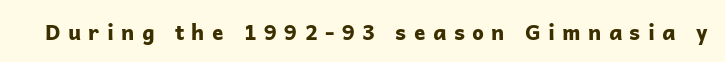
Q: Is the text bold? A: Yes.
Q: Is the text italic (slanted)? A: No, it is upright.
Q: Is the text underlined? A: No.
Q: Is the spacing between letters normal or unusually wide? A: Unusually wide.
